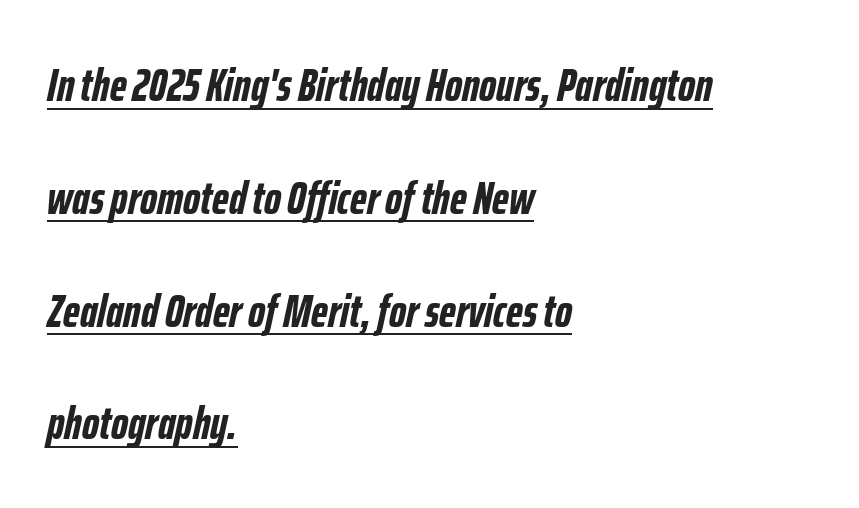
The glyphs are accompanied by a horizontal stroke just below them. The paragraph has a hard left edge and a soft right edge. Typographic density is high because the face is bold. The letterforms sit shoulder to shoulder at normal distance. Leading: increased. These lines are rendered in a variable-pitch font.
